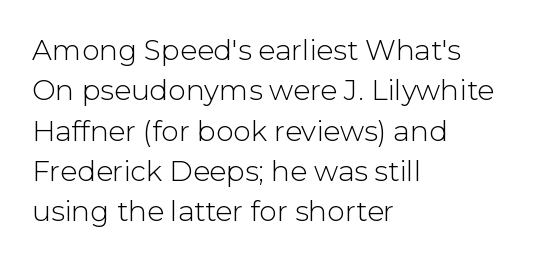
{"serif": "no", "italic": "no", "bold": "no", "weight": "light", "width": "normal", "stroke_contrast": "low", "x_height": "medium", "monospaced": "no", "underline": "no", "align": "left", "line_spacing": "normal", "line_spacing_ratio": 1.44, "letter_spacing": "normal", "letter_spacing_em": 0.0, "glyph_px": 28}
